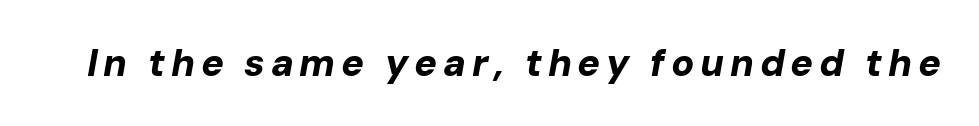
The image shows 38 px bold type, italic (leaning right); set not underlined; low stroke contrast and a medium x-height.
